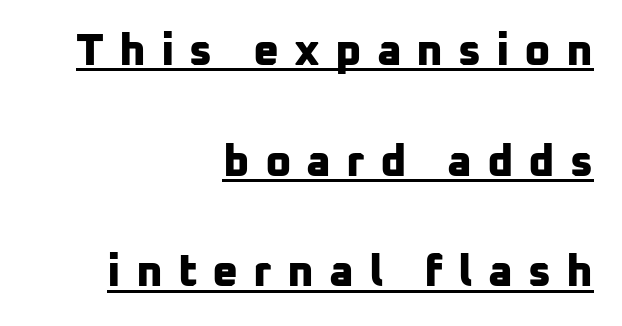
Q: Is the text bold? A: Yes.
Q: Is the typeface a serif or a sans-serif typeface? A: Sans-serif.
Q: Is the text underlined? A: Yes.
Q: How is the paragraph aligned? A: Right-aligned.
Q: Is the spacing between letters normal or unusually wide? A: Unusually wide.
Q: Is the spacing between lines tight, normal or loose? A: Loose.
Q: Width (condensed, normal, or wide)? A: Normal.
Q: Stroke contrast? A: Low.
Q: x-height? A: Medium.
Q: Monospaced? A: No.
